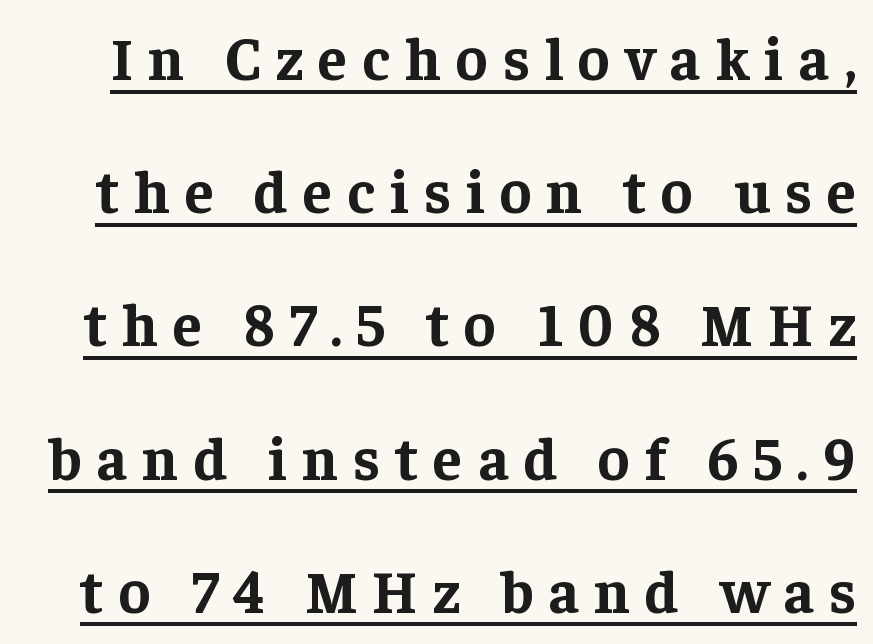
Q: Is the text bold? A: Yes.
Q: Is the text italic (slanted)? A: No, it is upright.
Q: Is the typeface a serif or a sans-serif typeface? A: Serif.
Q: Is the text underlined? A: Yes.
Q: Is the spacing between letters normal or unusually wide? A: Unusually wide.
Q: Is the spacing between lines tight, normal or loose? A: Loose.
Q: Width (condensed, normal, or wide)? A: Normal.
Q: Stroke contrast? A: Low.
Q: x-height? A: Medium.
Q: Monospaced? A: No.
